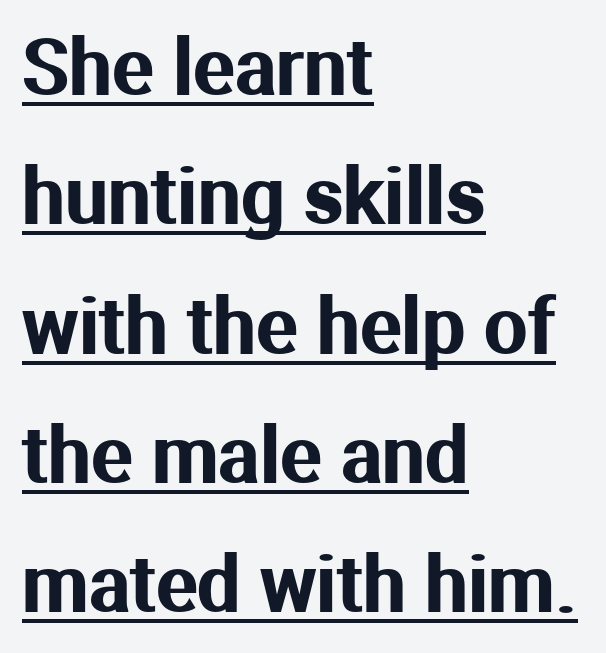
Q: Is the text italic (slanted)? A: No, it is upright.
Q: Is the typeface a serif or a sans-serif typeface? A: Sans-serif.
Q: Is the text underlined? A: Yes.
Q: How is the paragraph aligned? A: Left-aligned.
Q: Is the spacing between letters normal or unusually wide? A: Normal.
Q: Is the spacing between lines tight, normal or loose? A: Normal.
Q: Width (condensed, normal, or wide)? A: Normal.
Q: Stroke contrast? A: Medium.
Q: x-height? A: Medium.
Q: Monospaced? A: No.
